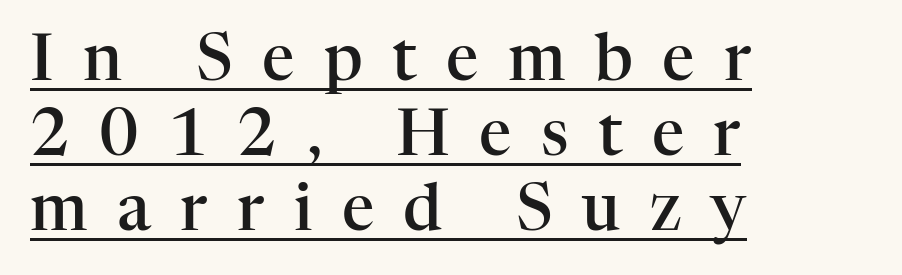
Q: Is the text bold? A: Semi-bold.
Q: Is the text italic (slanted)? A: No, it is upright.
Q: Is the typeface a serif or a sans-serif typeface? A: Serif.
Q: Is the text underlined? A: Yes.
Q: How is the paragraph aligned? A: Left-aligned.
Q: Is the spacing between letters normal or unusually wide? A: Unusually wide.
Q: Width (condensed, normal, or wide)? A: Normal.
Q: Stroke contrast? A: High.
Q: x-height? A: Medium.
Q: Monospaced? A: No.
